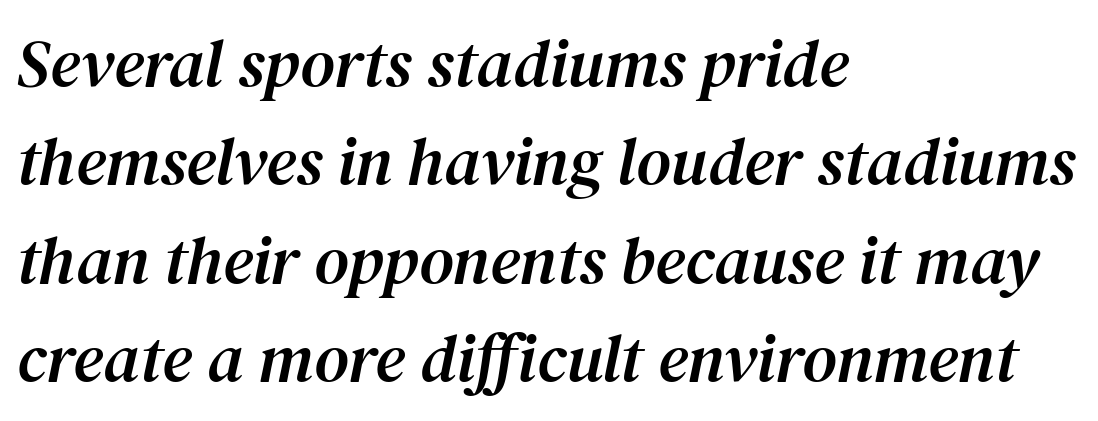
{"serif": "yes", "italic": "yes", "lean": "right", "slant_degrees": 12, "width": "normal", "stroke_contrast": "medium", "x_height": "medium", "monospaced": "no", "underline": "no", "align": "left", "line_spacing": "normal", "line_spacing_ratio": 1.47, "letter_spacing": "normal", "letter_spacing_em": 0.0, "glyph_px": 67}
